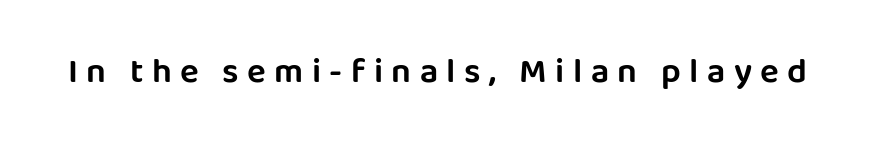
The image shows 35 px sans-serif type, upright; set unusually wide letter spacing (+0.24 em), not underlined; low stroke contrast and a large x-height.
